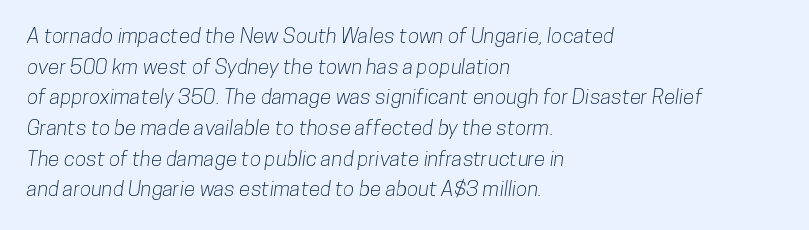
Honestly, the letter spacing is just normal — you wouldn't notice it. Is there much room between lines? A standard amount, neither cramped nor airy. Horizontal alignment here is leftward, the default for most running prose. Glance below the letters and you will spot only blank space.
